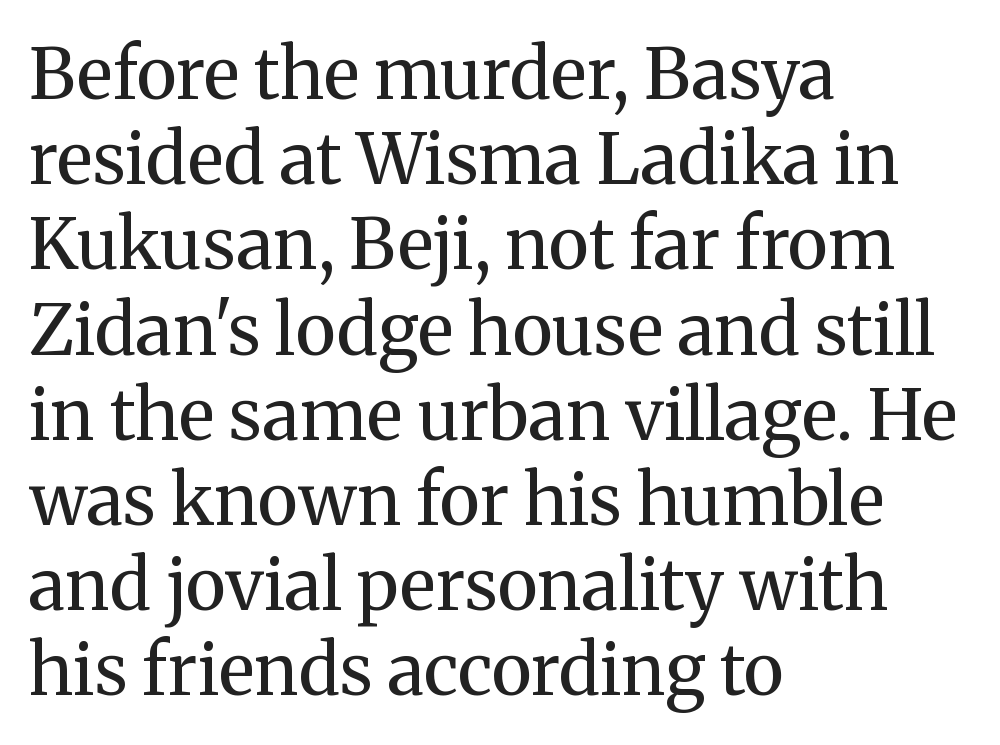
Q: Is the text bold? A: No.
Q: Is the text italic (slanted)? A: No, it is upright.
Q: Is the typeface a serif or a sans-serif typeface? A: Serif.
Q: Is the text underlined? A: No.
Q: How is the paragraph aligned? A: Left-aligned.
Q: Is the spacing between letters normal or unusually wide? A: Normal.
Q: Width (condensed, normal, or wide)? A: Normal.
Q: Stroke contrast? A: Medium.
Q: x-height? A: Medium.
Q: Monospaced? A: No.
